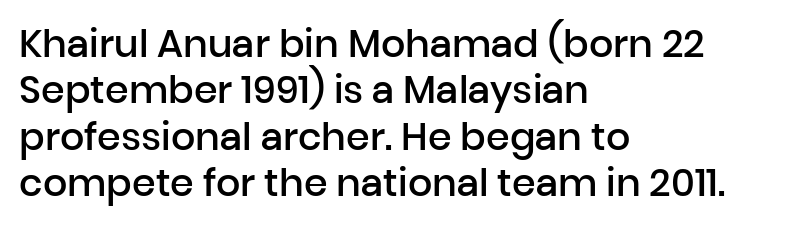
{"serif": "no", "italic": "no", "bold": "semi", "weight": "semibold", "width": "normal", "stroke_contrast": "low", "x_height": "medium", "monospaced": "no", "underline": "no", "align": "left", "line_spacing_ratio": 1.22, "letter_spacing": "normal", "letter_spacing_em": 0.0, "glyph_px": 38}
